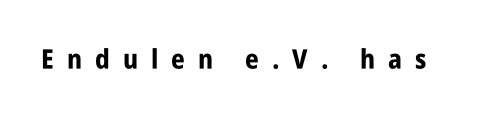
I'd describe the lettering as bold — thick and assertive. Observe the wide spacing: letters keep a clear distance from each other. The glyphs are unaccompanied by any horizontal stroke below them. Tall strokes in this sample are plumb rather than angled.
